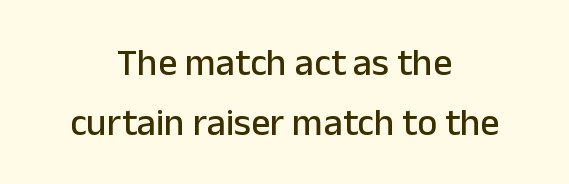
The image shows 38 px sans-serif type, upright; set centered, normal line spacing (1.59x), normal letter spacing, not underlined; low stroke contrast and a medium x-height.
